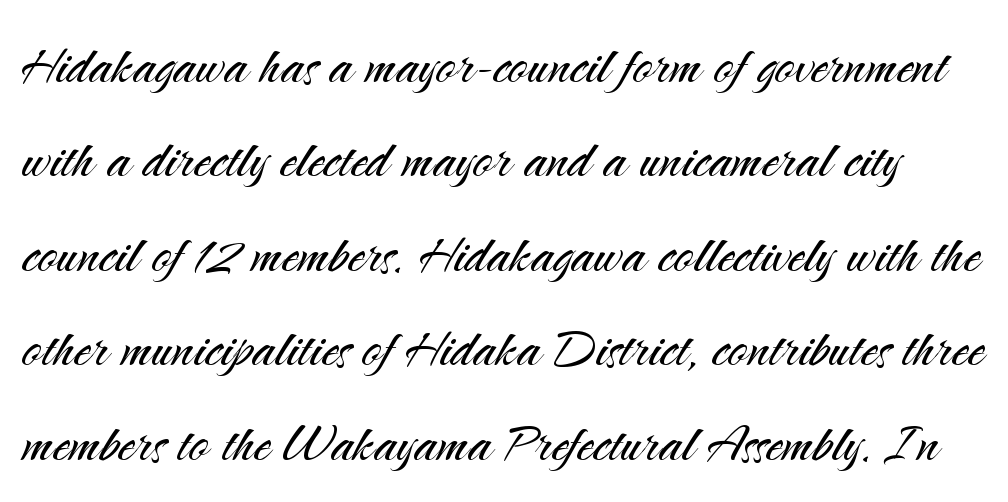
The image shows 67 px light sans-serif type; set normal line spacing (1.41x), normal letter spacing, not underlined; medium stroke contrast and a small x-height.
